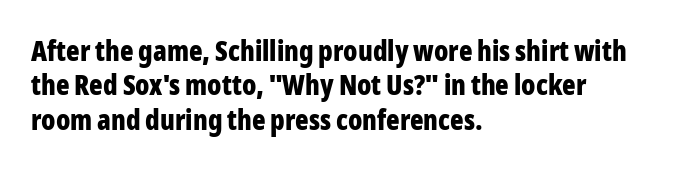
No extra tracking has been applied to these lines. This rendering features lettering with no underline. The typesetter chose a ragged-right arrangement here. Spacing verdict: proportional, widths tailored to each character.
